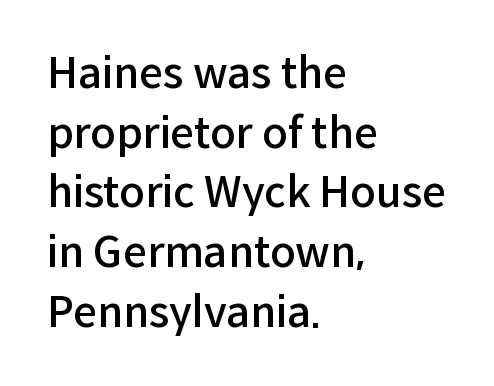
The image shows 42 px semibold sans-serif type, upright; set left-aligned, normal line spacing (1.42x), normal letter spacing, not underlined; low stroke contrast and a medium x-height.
